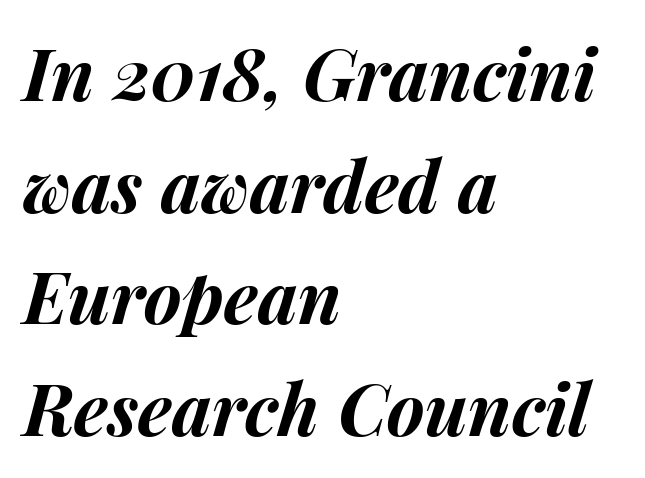
The image shows 72 px bold type, italic (leaning right); set left-aligned, normal line spacing (1.55x), normal letter spacing, not underlined; medium stroke contrast and a medium x-height.
